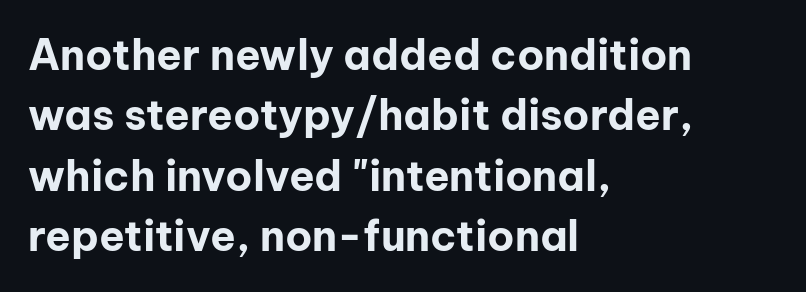
Q: Is the text bold? A: Yes.
Q: Is the text italic (slanted)? A: No, it is upright.
Q: Is the typeface a serif or a sans-serif typeface? A: Sans-serif.
Q: Is the text underlined? A: No.
Q: How is the paragraph aligned? A: Left-aligned.
Q: Is the spacing between letters normal or unusually wide? A: Normal.
Q: Is the spacing between lines tight, normal or loose? A: Normal.
Q: Width (condensed, normal, or wide)? A: Normal.
Q: Stroke contrast? A: Low.
Q: x-height? A: Medium.
Q: Monospaced? A: No.
